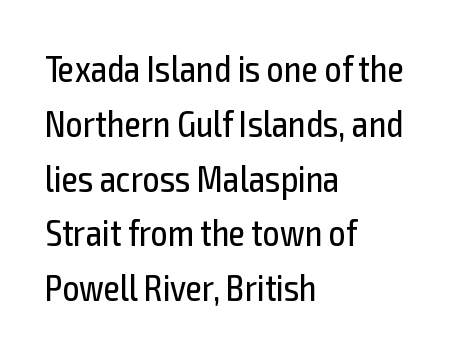
{"serif": "no", "italic": "no", "bold": "no", "weight": "regular", "width": "condensed", "x_height": "medium", "monospaced": "no", "underline": "no", "align": "left", "line_spacing": "normal", "line_spacing_ratio": 1.48, "letter_spacing": "normal", "letter_spacing_em": 0.0, "glyph_px": 37}
